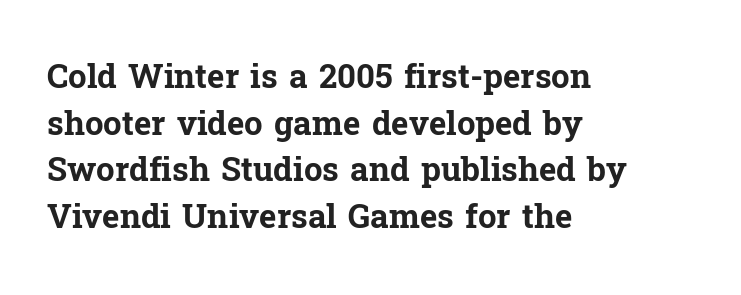
The image shows 33 px bold serif type, upright; set left-aligned, normal line spacing (1.41x), normal letter spacing, not underlined; low stroke contrast and a medium x-height.
